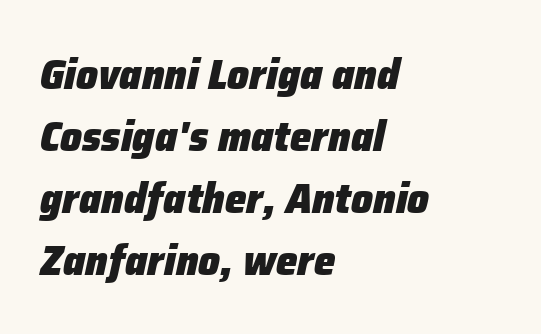
{"italic": "yes", "lean": "right", "slant_degrees": 12, "bold": "yes", "weight": "heavy", "width": "normal", "stroke_contrast": "low", "x_height": "medium", "monospaced": "no", "underline": "no", "align": "left", "line_spacing": "normal", "line_spacing_ratio": 1.44, "letter_spacing": "normal", "letter_spacing_em": 0.0, "glyph_px": 43}
